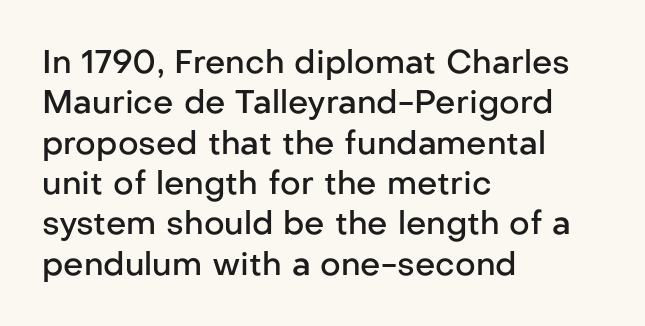
Summary of vertical rhythm: regular, with standard interline spacing. The letters sit at their default tracking, neither squeezed nor spread. You could not count columns in this text — the font is proportionally spaced. Leftover space on each line is placed entirely after the last word. The passage shown is semibold, sitting just below true bold.
